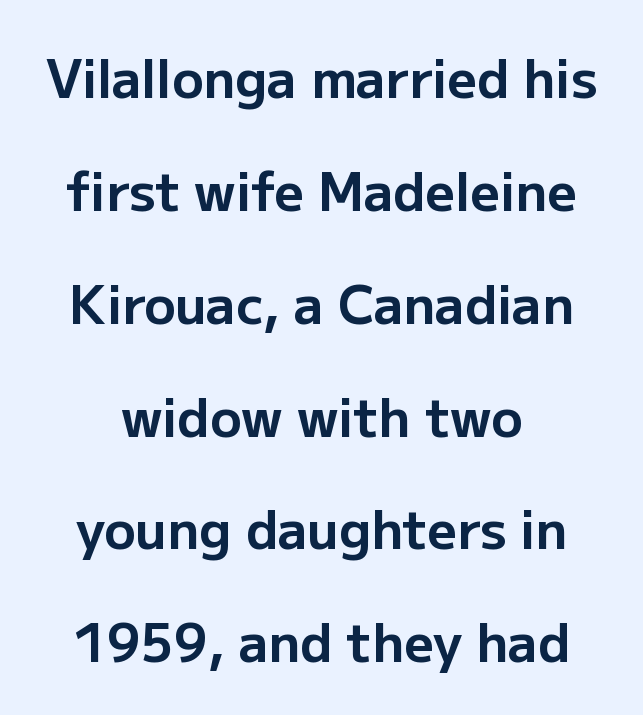
The vertical gap from one line to the next is large. Is the letter spacing exaggerated? No — it looks like the ordinary default. Here the designer chose a conventional face with non-uniform glyph widths. The glyphs are unaccompanied by any horizontal stroke below them.
